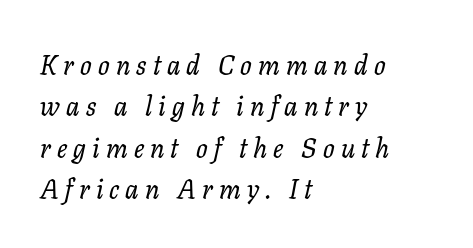
Q: Is the text italic (slanted)? A: Yes, it leans right by about 11 degrees.
Q: Is the text underlined? A: No.
Q: How is the paragraph aligned? A: Left-aligned.
Q: Is the spacing between letters normal or unusually wide? A: Unusually wide.
Q: Is the spacing between lines tight, normal or loose? A: Normal.
